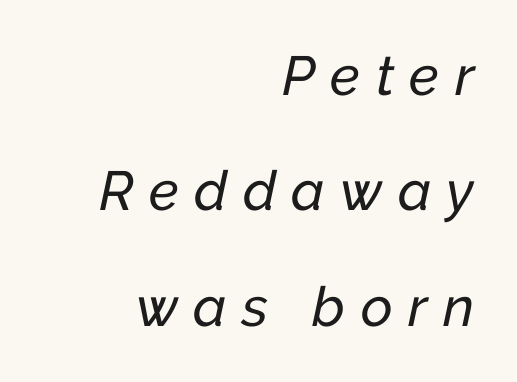
The image shows 55 px text type, italic (leaning right); set right-aligned, loose line spacing (2.1x), unusually wide letter spacing (+0.28 em), not underlined; low stroke contrast and a medium x-height.
